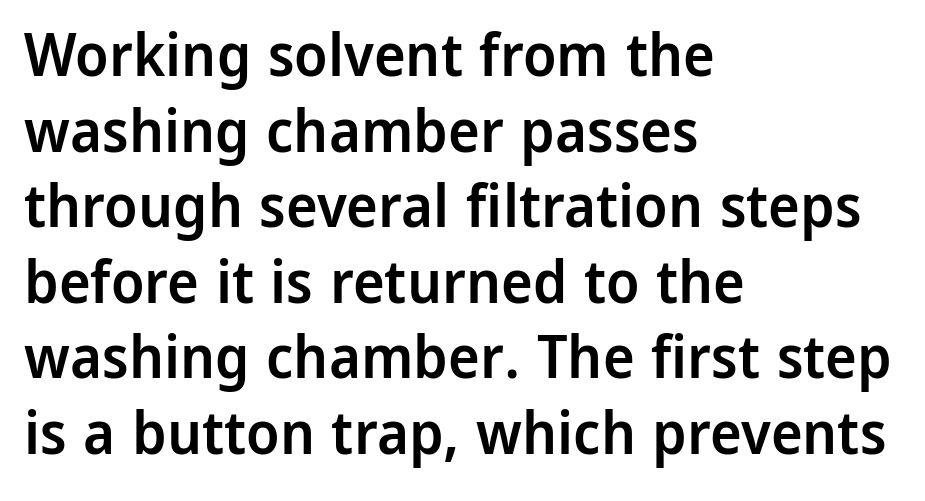
A roman cut, with each character standing at attention. The strip under each line holds only bare page. Serifs: no, the terminals of the letterforms are clean. Moderately thickened strokes mark this as semibold type.
